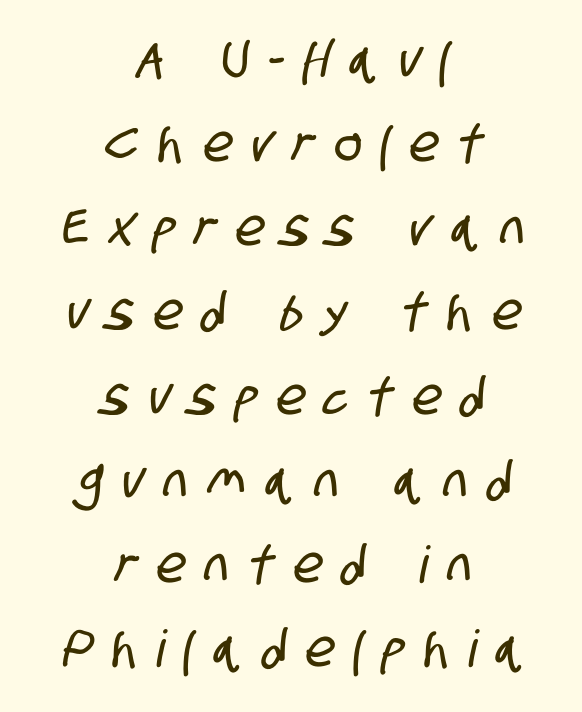
Q: Is the typeface a serif or a sans-serif typeface? A: Sans-serif.
Q: Is the text underlined? A: No.
Q: How is the paragraph aligned? A: Centered.
Q: Is the spacing between letters normal or unusually wide? A: Unusually wide.
Q: Is the spacing between lines tight, normal or loose? A: Normal.
Q: Width (condensed, normal, or wide)? A: Condensed.
Q: Stroke contrast? A: Low.
Q: x-height? A: Large.
Q: Monospaced? A: No.
